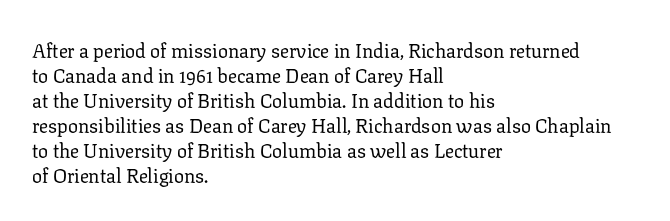
Underline: absent. These glyphs show unthickened strokes, regular width or finer. The leading is moderate, giving the passage an even texture. Upright lettering throughout.
